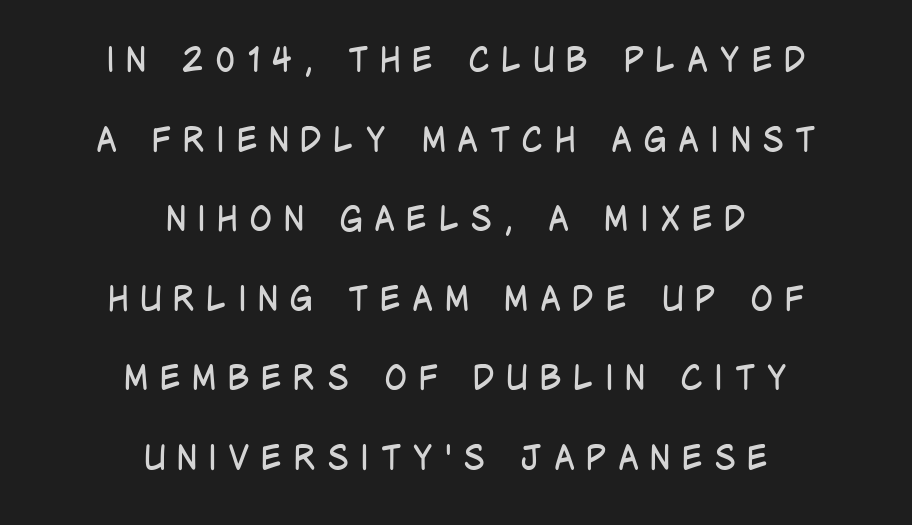
{"serif": "no", "italic": "no", "bold": "no", "weight": "regular", "width": "condensed", "stroke_contrast": "low", "x_height": "large", "monospaced": "no", "underline": "no", "align": "center", "line_spacing": "loose", "line_spacing_ratio": 2.34, "letter_spacing": "wide", "letter_spacing_em": 0.33, "glyph_px": 34}
